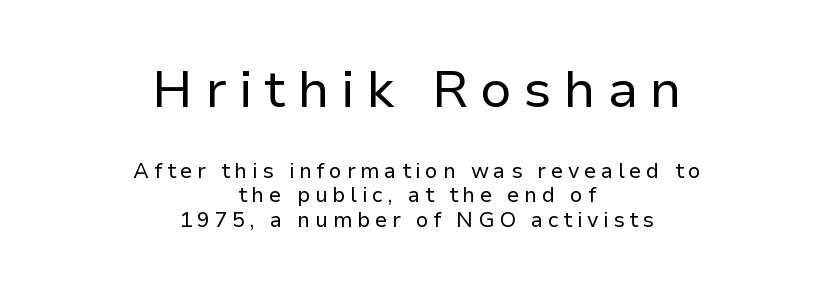
{"serif": "no", "italic": "no", "bold": "no", "weight": "regular", "width": "normal", "stroke_contrast": "low", "x_height": "medium", "monospaced": "no", "underline": "no", "align": "center", "line_spacing_ratio": 1.16, "letter_spacing": "wide", "letter_spacing_em": 0.22, "larger_block": "first", "size_ratio": 2.48, "glyph_px": 52}
